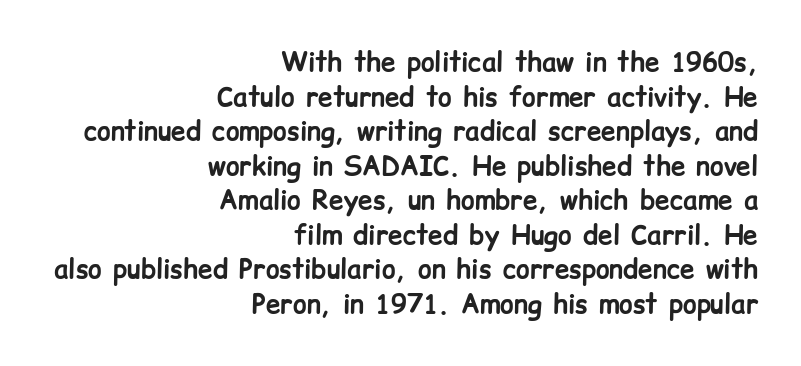
Q: Is the text bold? A: Yes.
Q: Is the text italic (slanted)? A: No, it is upright.
Q: Is the text underlined? A: No.
Q: How is the paragraph aligned? A: Right-aligned.
Q: Is the spacing between letters normal or unusually wide? A: Normal.
Q: Is the spacing between lines tight, normal or loose? A: Normal.
